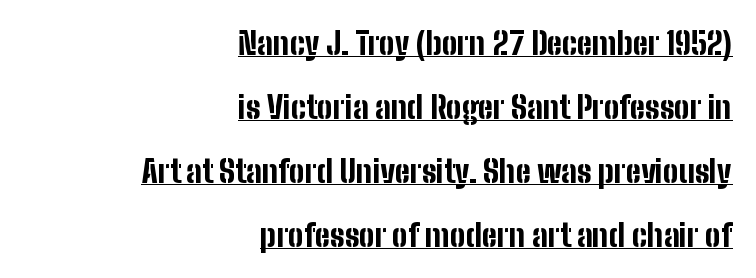
The characters display no serif detailing; their extremities are plain. Its strokes are broad and dark, the hallmark of bold type. Character widths vary here, with narrow letters taking less room than wide ones. The typesetter chose a ragged-left arrangement here.
